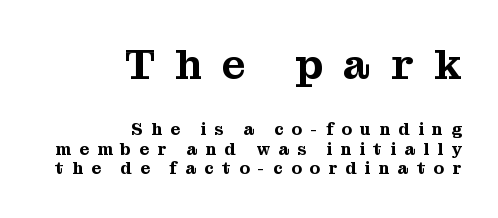
Q: Is the text italic (slanted)? A: No, it is upright.
Q: Is the typeface a serif or a sans-serif typeface? A: Serif.
Q: Is the text underlined? A: No.
Q: How is the paragraph aligned? A: Right-aligned.
Q: Is the spacing between letters normal or unusually wide? A: Unusually wide.
Q: Is the spacing between lines tight, normal or loose? A: Tight.
Q: Which block of text is set in a larger size, the first (top) or the second (bottom)? A: The first (top) one.
Q: Width (condensed, normal, or wide)? A: Normal.
Q: Stroke contrast? A: Medium.
Q: x-height? A: Medium.
Q: Monospaced? A: No.
